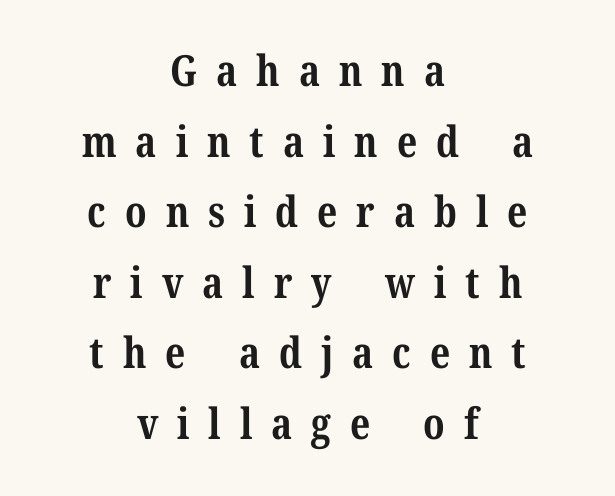
You could not count columns in this text — the font is proportionally spaced. The whitespace from short lines is split evenly between both sides. Glyph-to-glyph distance is far greater than everyday printed text. These lines are composed in type with serifs.
